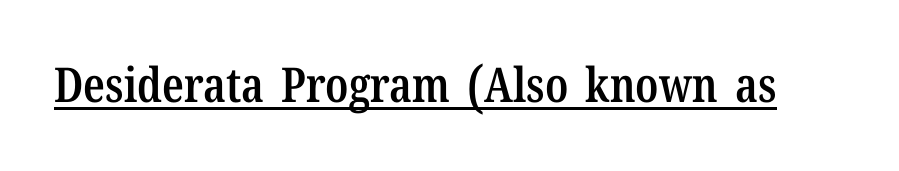
Examine the stroke ends and you'll spot serifs. A semibold gives these letters moderate extra thickness, short of bold. Designer's note — italics off, roman on. Each word holds together tightly as a unit, with standard inter-letter gaps. Each letter keeps its own natural width here, so spacing adapts to shape.
